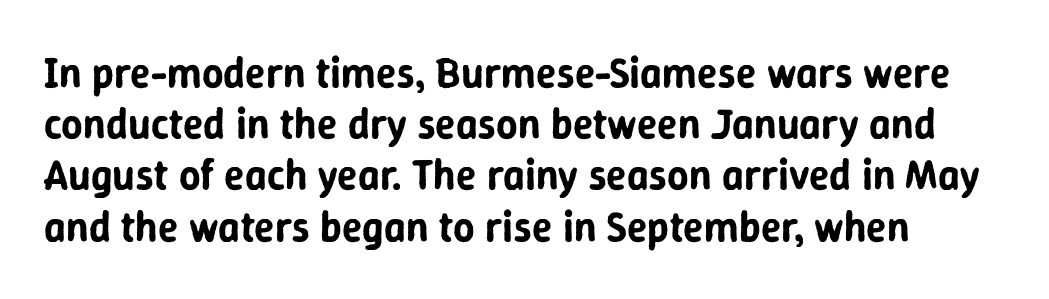
{"serif": "no", "italic": "no", "width": "normal", "stroke_contrast": "low", "x_height": "medium", "monospaced": "no", "underline": "no", "line_spacing_ratio": 1.22, "letter_spacing": "normal", "letter_spacing_em": 0.0, "glyph_px": 42}
